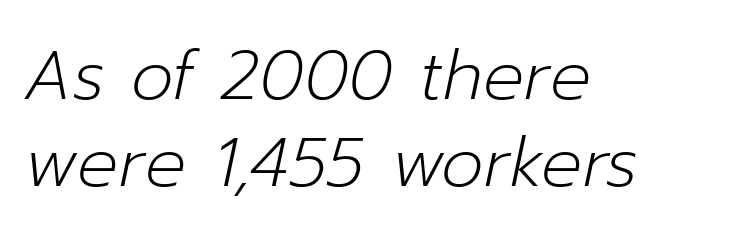
Q: Is the text bold? A: No.
Q: Is the text italic (slanted)? A: Yes, it leans right by about 12 degrees.
Q: Is the text underlined? A: No.
Q: How is the paragraph aligned? A: Left-aligned.
Q: Is the spacing between letters normal or unusually wide? A: Normal.
Q: Is the spacing between lines tight, normal or loose? A: Normal.
Q: Width (condensed, normal, or wide)? A: Normal.
Q: Stroke contrast? A: Low.
Q: x-height? A: Medium.
Q: Monospaced? A: No.
